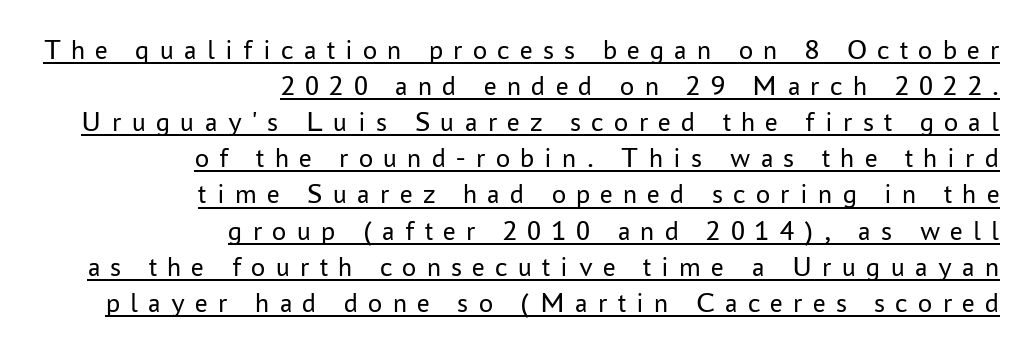
Q: Is the text bold? A: No.
Q: Is the text italic (slanted)? A: No, it is upright.
Q: Is the typeface a serif or a sans-serif typeface? A: Sans-serif.
Q: Is the text underlined? A: Yes.
Q: How is the paragraph aligned? A: Right-aligned.
Q: Is the spacing between letters normal or unusually wide? A: Unusually wide.
Q: Is the spacing between lines tight, normal or loose? A: Normal.
Q: Width (condensed, normal, or wide)? A: Normal.
Q: Stroke contrast? A: Low.
Q: x-height? A: Medium.
Q: Monospaced? A: No.
